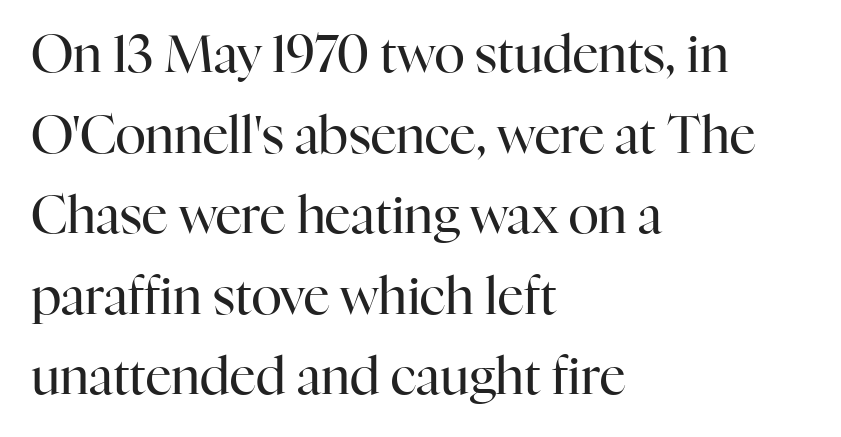
{"serif": "yes", "italic": "no", "bold": "no", "weight": "regular", "width": "normal", "stroke_contrast": "high", "x_height": "medium", "monospaced": "no", "underline": "no", "align": "left", "line_spacing": "normal", "line_spacing_ratio": 1.58, "letter_spacing": "normal", "letter_spacing_em": 0.0, "glyph_px": 51}
